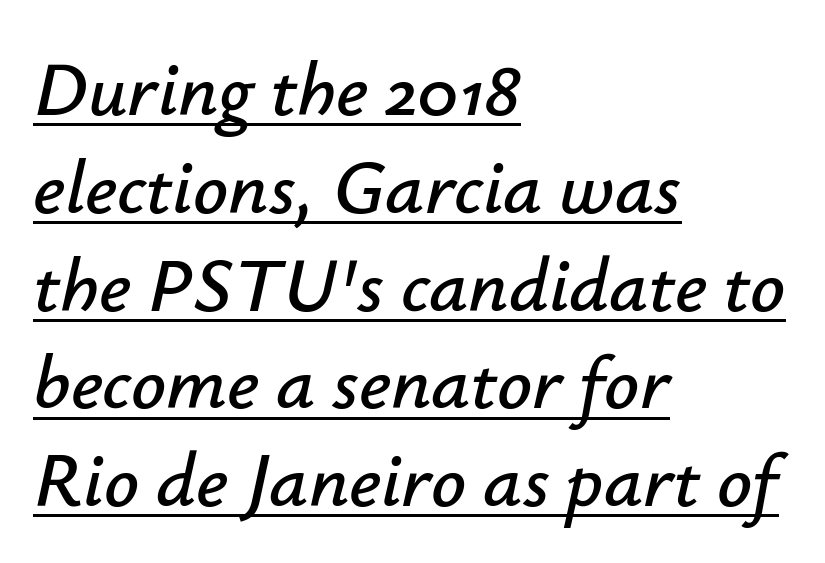
The rendering uses natural spacing where letterforms have individual widths. The letters sit at their default tracking, neither squeezed nor spread. What's the leading like? Ordinary, nothing unusual. Reading down the block, your eye returns to a fixed left position each line. Descenders here cross a horizontal rule under the line.
